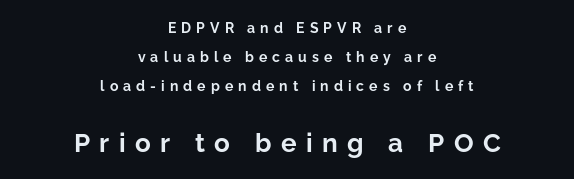
Q: Is the text bold? A: Yes.
Q: Is the text italic (slanted)? A: No, it is upright.
Q: Is the text underlined? A: No.
Q: How is the paragraph aligned? A: Centered.
Q: Is the spacing between letters normal or unusually wide? A: Unusually wide.
Q: Is the spacing between lines tight, normal or loose? A: Loose.
Q: Which block of text is set in a larger size, the first (top) or the second (bottom)? A: The second (bottom) one.
